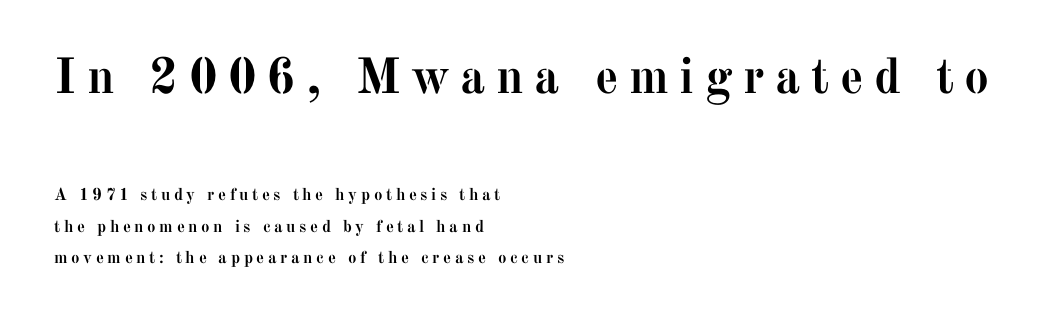
Old-style or modern, the face here clearly has serifs. Notice how the passage keeps a crisp vertical edge on the left only. Underline: absent. What weight is shown? A full bold with thick strokes. Of the two passages, the one on top uses the larger point size.
